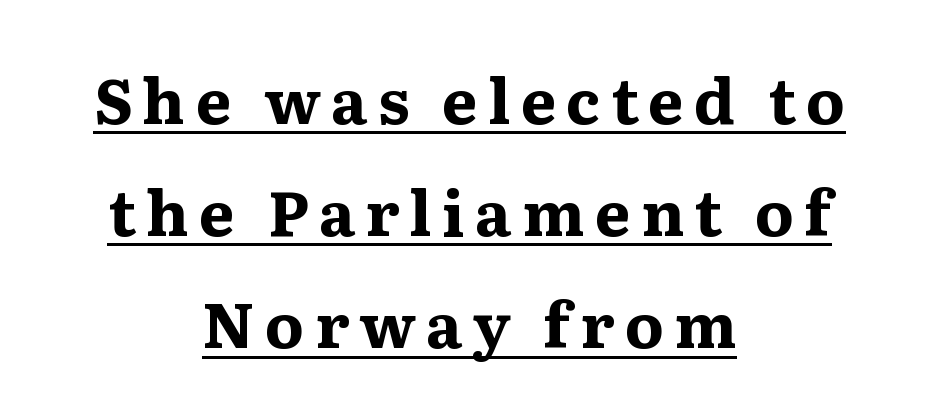
Q: Is the text bold? A: Yes.
Q: Is the text italic (slanted)? A: No, it is upright.
Q: Is the typeface a serif or a sans-serif typeface? A: Serif.
Q: Is the text underlined? A: Yes.
Q: How is the paragraph aligned? A: Centered.
Q: Width (condensed, normal, or wide)? A: Wide.
Q: Stroke contrast? A: Medium.
Q: x-height? A: Medium.
Q: Monospaced? A: No.
